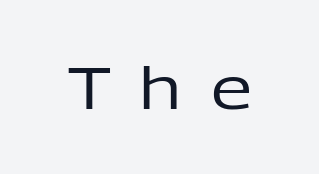
Spacing between characters has been opened up far beyond the box default. Posture: straight, roman, zero tilt. The rendering uses natural spacing where letterforms have individual widths. The passage shown is not bold in any degree. Plain, unruled lines of type.
